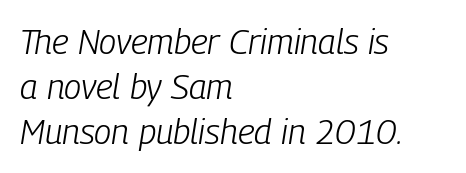
The letterforms sit at book weight or below. The rendering uses a moderate line-height, typical for paragraphs. This sample uses an oblique cut, with every glyph tilted off the vertical. The gap between lines stays unmarked. There is no visible air inserted between adjacent glyphs.
